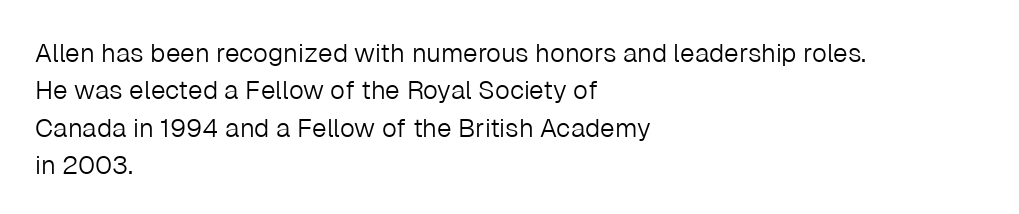
Is the letter spacing exaggerated? No — it looks like the ordinary default. This block has exactly the height ordinary leading produces. This is the regular roman posture of the typeface. Weight: not bold — regular or lighter.
